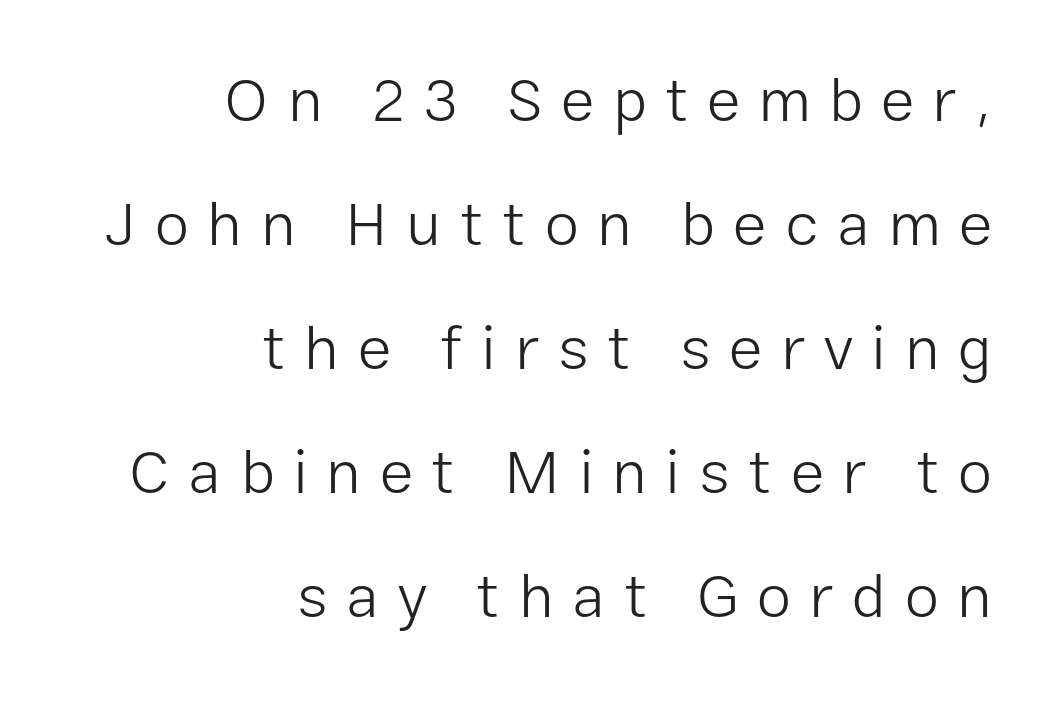
Q: Is the text bold? A: No.
Q: Is the text italic (slanted)? A: No, it is upright.
Q: Is the typeface a serif or a sans-serif typeface? A: Sans-serif.
Q: Is the text underlined? A: No.
Q: How is the paragraph aligned? A: Right-aligned.
Q: Is the spacing between letters normal or unusually wide? A: Unusually wide.
Q: Is the spacing between lines tight, normal or loose? A: Loose.
Q: Width (condensed, normal, or wide)? A: Normal.
Q: Stroke contrast? A: Low.
Q: x-height? A: Medium.
Q: Monospaced? A: No.
